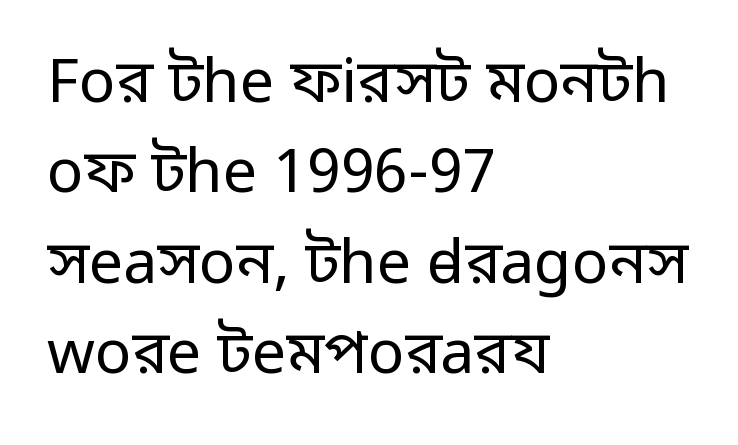
The ragged edge is on the right, which tells us the setting is flush left. The passage shown is typeset with a sans-serif family. Proportional: the letters do not fall into vertical columns. Here the glyphs are tracked normally, forming tight word shapes. The face looks like a standard text weight, possibly lighter. Italic: no, the glyphs are upright roman.
